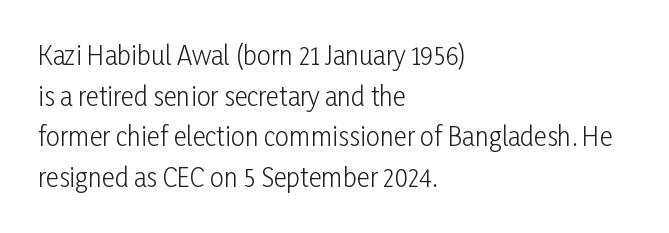
A typesetter would mark this as roman, not italic. A typesetter would call this leading conventional body-copy spacing. No extra tracking has been applied to these lines. Stems here are at most as thick as an everyday book face.
